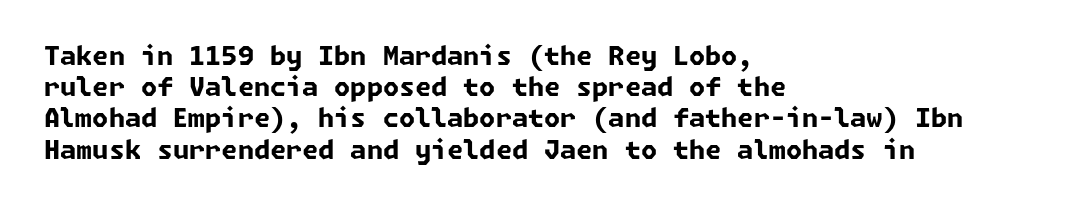
Q: Is the text bold? A: Yes.
Q: Is the text underlined? A: No.
Q: How is the paragraph aligned? A: Left-aligned.
Q: Is the spacing between letters normal or unusually wide? A: Normal.
